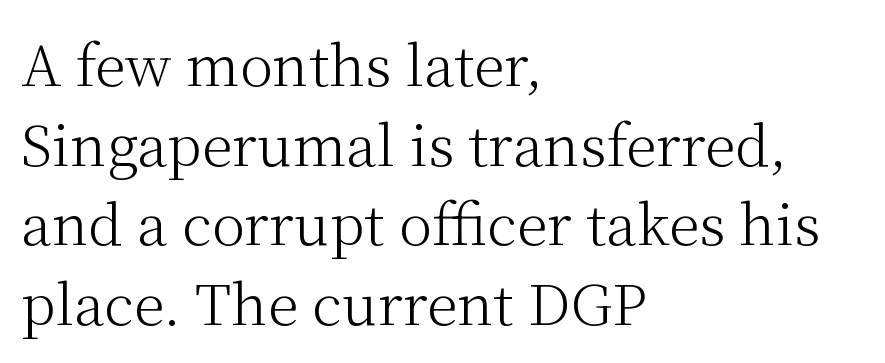
Stem width sits at or under what a default text font uses. Clear beneath every line of the passage. The paragraph shown leans on its left margin. Serifs: yes, visible at the terminals of the letterforms.
